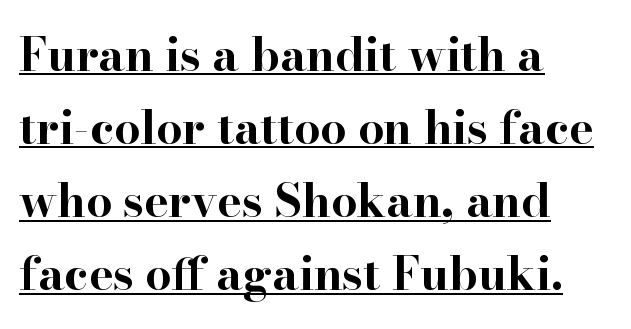
{"serif": "yes", "italic": "no", "bold": "yes", "weight": "bold", "width": "wide", "stroke_contrast": "high", "x_height": "small", "monospaced": "no", "underline": "yes", "align": "left", "line_spacing": "normal", "line_spacing_ratio": 1.59, "letter_spacing": "normal", "letter_spacing_em": 0.0, "glyph_px": 46}
